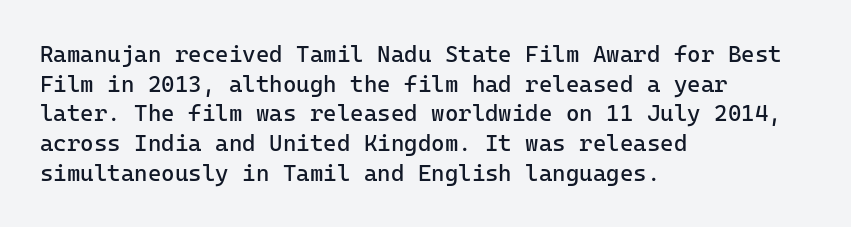
The lines sit at an ordinary, default distance from one another. The rag falls on the right side of this text block. The characters are drawn with everyday or finer stroke widths. Descender tails drop into unmarked territory.
